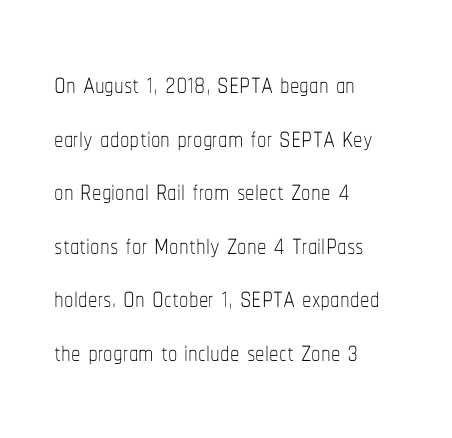
Q: Is the text bold? A: No.
Q: Is the text italic (slanted)? A: No, it is upright.
Q: Is the text underlined? A: No.
Q: How is the paragraph aligned? A: Left-aligned.
Q: Is the spacing between letters normal or unusually wide? A: Normal.
Q: Is the spacing between lines tight, normal or loose? A: Normal.
Q: Width (condensed, normal, or wide)? A: Condensed.
Q: Stroke contrast? A: Low.
Q: x-height? A: Medium.
Q: Monospaced? A: No.
